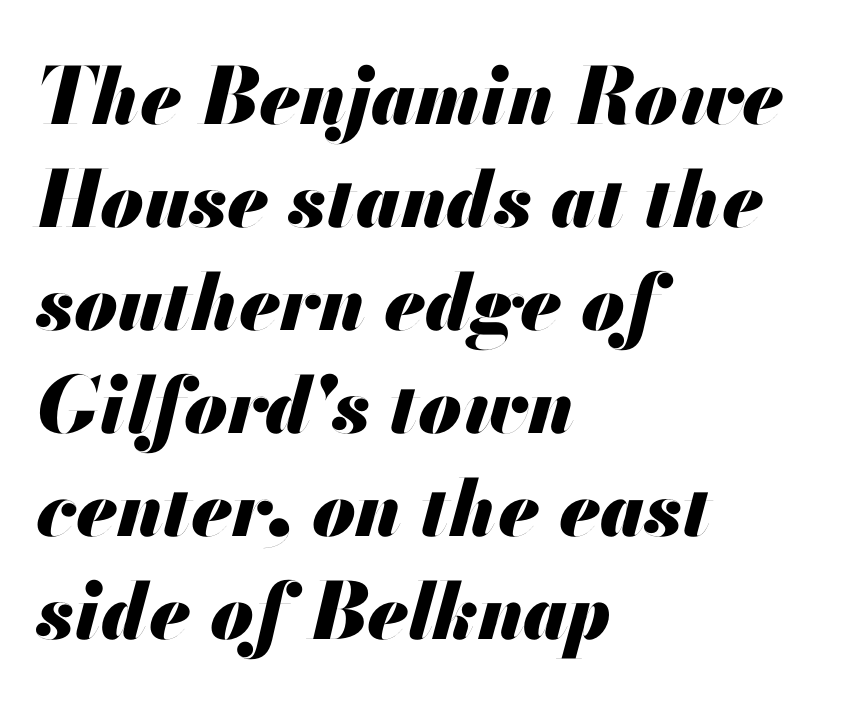
{"italic": "yes", "lean": "right", "slant_degrees": 13, "bold": "yes", "weight": "heavy", "width": "normal", "stroke_contrast": "medium", "x_height": "small", "monospaced": "no", "underline": "no", "align": "left", "line_spacing": "normal", "line_spacing_ratio": 1.32, "letter_spacing": "normal", "letter_spacing_em": 0.0, "glyph_px": 78}
